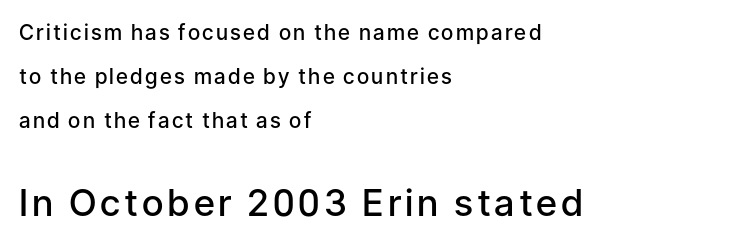
The image shows 37 px semibold sans-serif type, upright; set left-aligned, loose line spacing (2.09x), not underlined; the second (bottom) block is 1.76x larger; low stroke contrast and a medium x-height.
